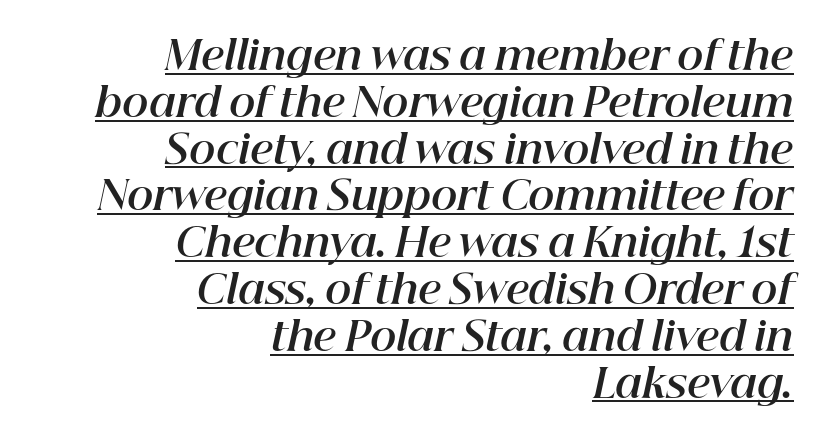
The image shows 40 px bold type, italic (leaning right); set right-aligned, line spacing 1.17x, normal letter spacing, underlined; high stroke contrast and a medium x-height.
